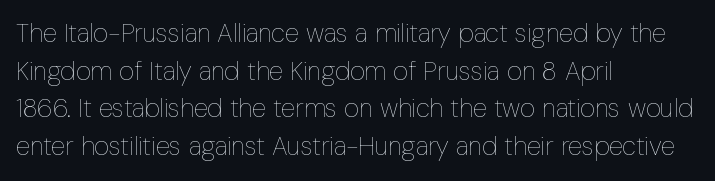
Q: Is the text bold? A: No.
Q: Is the text italic (slanted)? A: No, it is upright.
Q: Is the text underlined? A: No.
Q: How is the paragraph aligned? A: Left-aligned.
Q: Is the spacing between letters normal or unusually wide? A: Normal.
Q: Is the spacing between lines tight, normal or loose? A: Normal.
